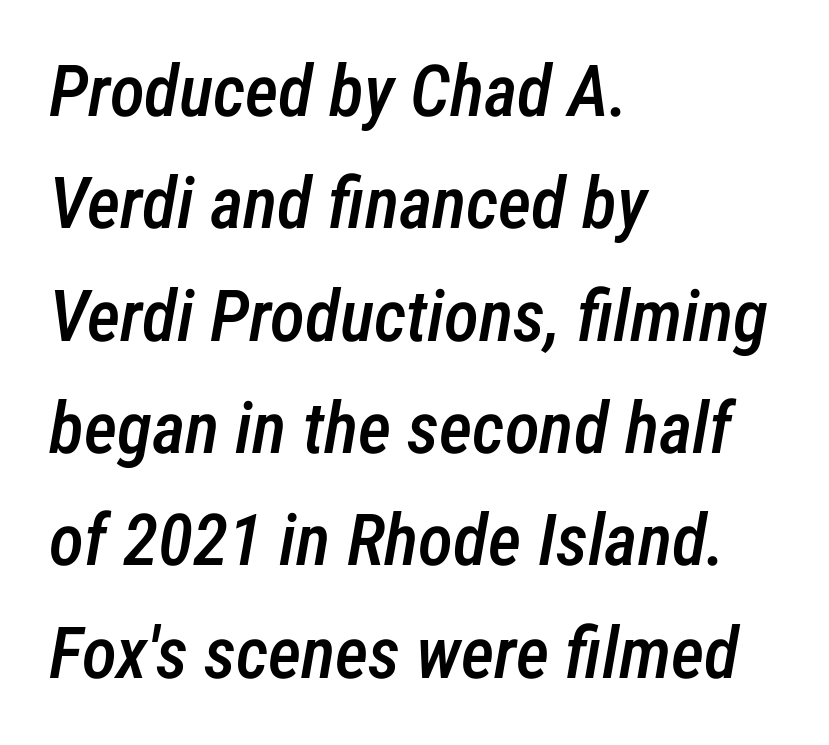
Rule under the text: the space is simply empty. These lines were composed using italics. The rendering uses natural spacing where letterforms have individual widths. Whoever set this chose a conventional vertical rhythm. Its strokes are somewhat broadened, the hallmark of semibold type.
